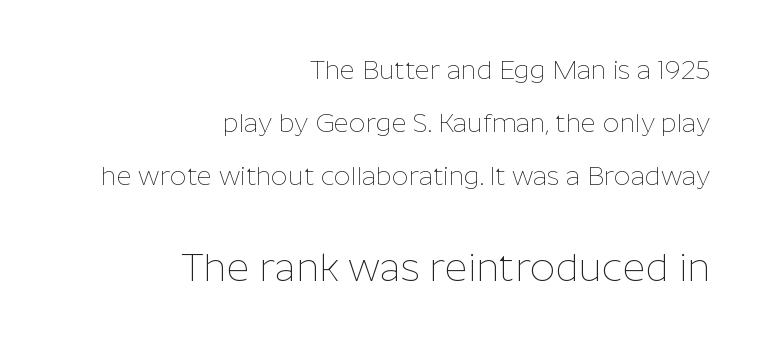
The image shows 39 px thin sans-serif type, upright; set right-aligned, loose line spacing (2.03x), normal letter spacing, not underlined; the second (bottom) block is 1.5x larger; low stroke contrast and a medium x-height.
